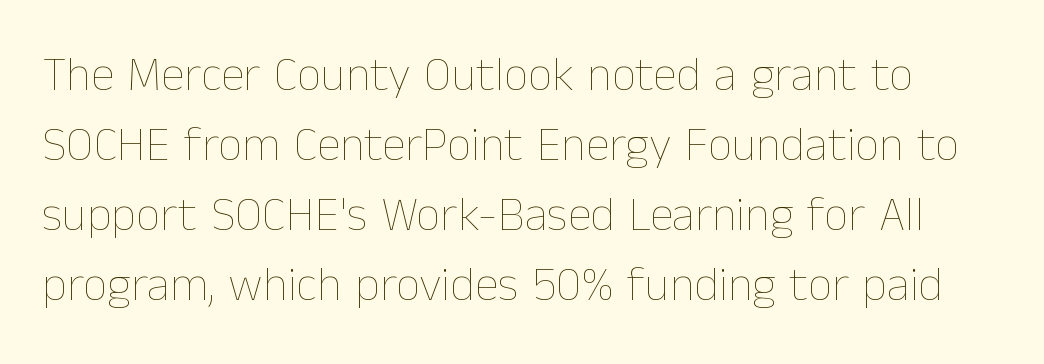
{"italic": "no", "bold": "no", "weight": "thin", "width": "normal", "stroke_contrast": "low", "x_height": "medium", "monospaced": "no", "underline": "no", "line_spacing": "normal", "line_spacing_ratio": 1.46, "letter_spacing": "normal", "letter_spacing_em": 0.0, "glyph_px": 48}
